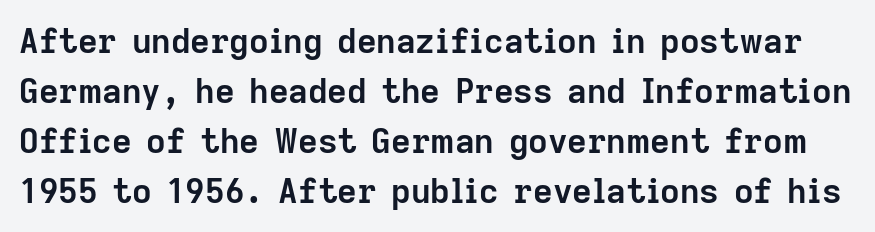
{"serif": "no", "italic": "no", "bold": "yes", "weight": "semibold", "width": "normal", "stroke_contrast": "low", "x_height": "medium", "monospaced": "no", "underline": "no", "line_spacing": "normal", "line_spacing_ratio": 1.47, "letter_spacing": "normal", "letter_spacing_em": 0.0, "glyph_px": 34}
